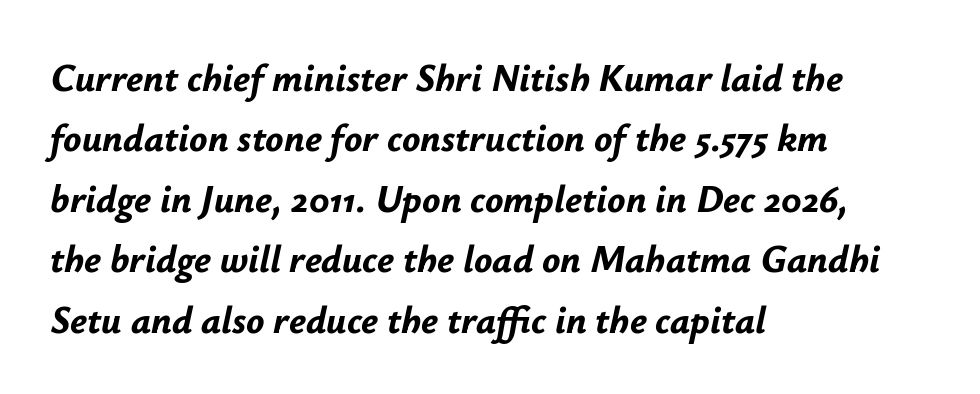
The image shows 38 px bold type, italic (leaning right); set left-aligned, normal line spacing (1.59x), normal letter spacing, not underlined; low stroke contrast and a small x-height.
